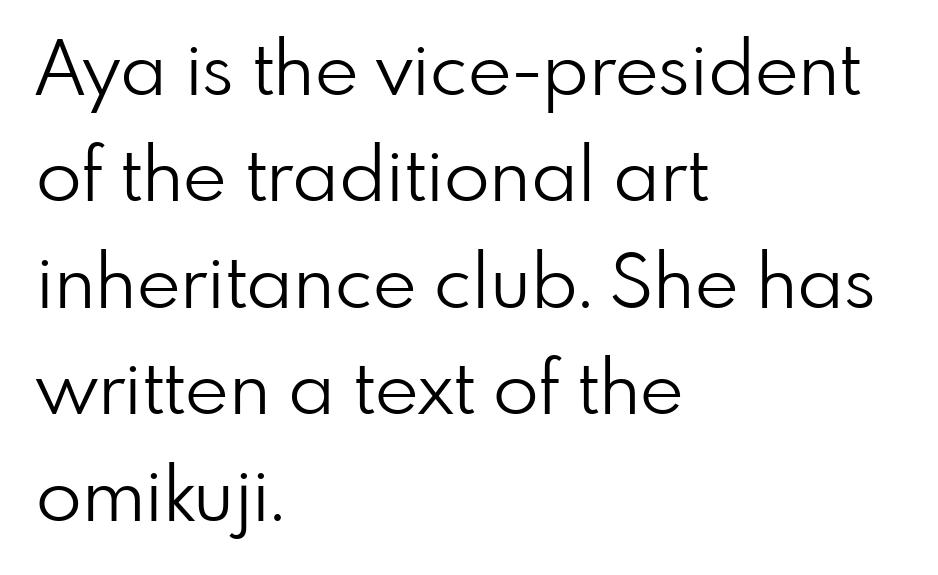
Honestly, there is no underline to notice here at all. Layout note: lines flush left. Each stroke keeps to a modest, everyday thickness or less. Do the characters align in a grid? No, the font is proportional. Is the letter spacing exaggerated? No — it looks like the ordinary default.
